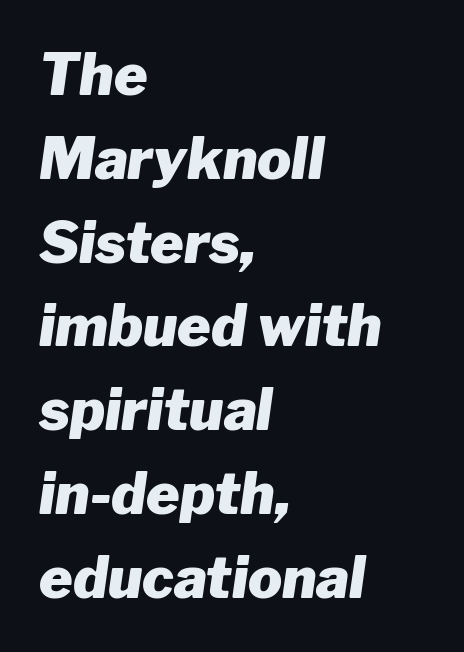
{"italic": "yes", "lean": "right", "slant_degrees": 8, "bold": "yes", "weight": "heavy", "width": "normal", "stroke_contrast": "low", "x_height": "medium", "monospaced": "no", "underline": "no", "align": "left", "line_spacing": "normal", "line_spacing_ratio": 1.47, "letter_spacing": "normal", "letter_spacing_em": 0.0, "glyph_px": 57}
